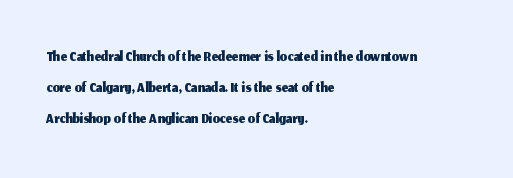
The glyphs are unaccompanied by any horizontal stroke below them. Quick note: not italic, upright. Each word holds together tightly as a unit, with standard inter-letter gaps. The paragraph shown leans on its left margin. Does the leading feel generous? No, just average.
